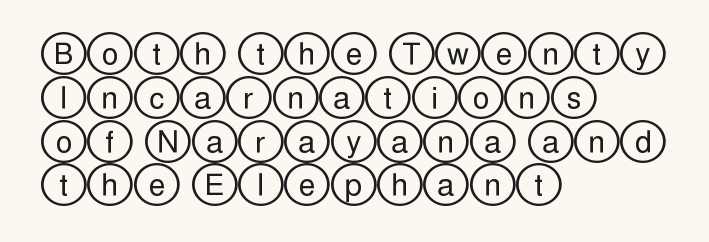
{"italic": "no", "width": "wide", "x_height": "large", "underline": "no", "align": "left", "line_spacing": "normal", "line_spacing_ratio": 1.46, "letter_spacing": "normal", "letter_spacing_em": 0.0, "glyph_px": 30}
